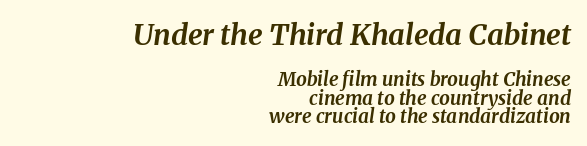
Q: Is the text bold? A: Yes.
Q: Is the text italic (slanted)? A: Yes, it leans right by about 8 degrees.
Q: Is the typeface a serif or a sans-serif typeface? A: Serif.
Q: Is the text underlined? A: No.
Q: How is the paragraph aligned? A: Right-aligned.
Q: Is the spacing between letters normal or unusually wide? A: Normal.
Q: Is the spacing between lines tight, normal or loose? A: Tight.
Q: Which block of text is set in a larger size, the first (top) or the second (bottom)? A: The first (top) one.
Q: Width (condensed, normal, or wide)? A: Normal.
Q: Stroke contrast? A: Medium.
Q: x-height? A: Medium.
Q: Monospaced? A: No.
